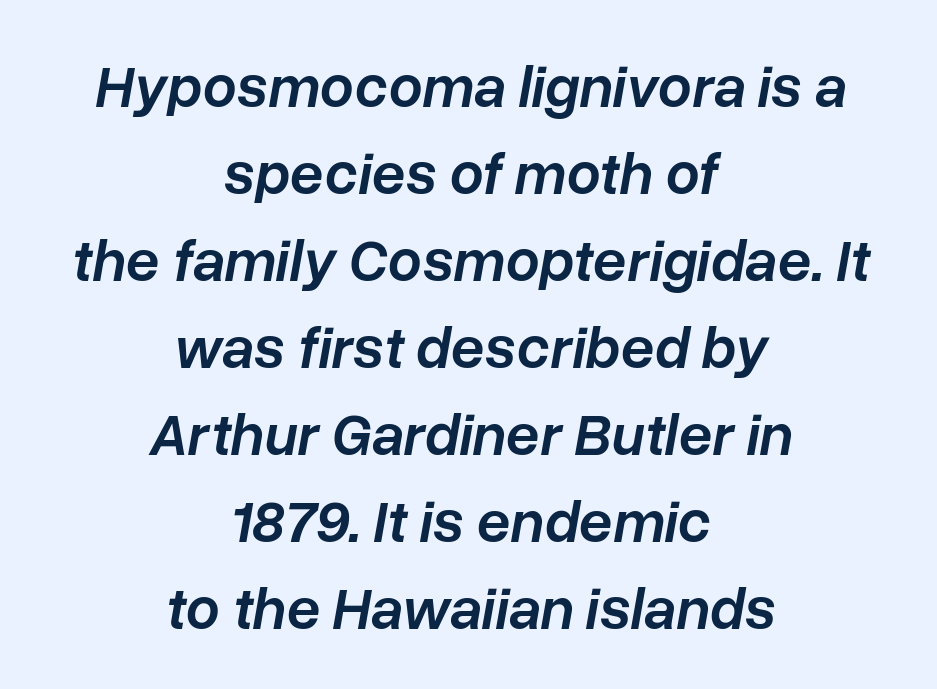
The passage shown leans; its letterforms are oblique. Does extra space separate the letters? No, they use regular spacing. Its strokes are somewhat broadened, the hallmark of semibold type. A bare baseline throughout the passage. A student would call this center alignment; a typographer would say set centered. A typesetter would call this proportional, since set widths differ per character.
